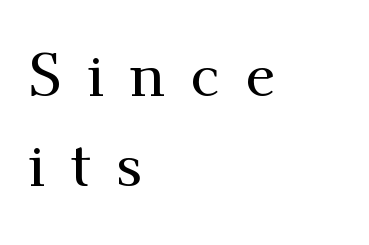
The image shows 61 px serif type, upright; set left-aligned, normal line spacing (1.47x), unusually wide letter spacing (+0.41 em), not underlined; medium stroke contrast and a small x-height.
